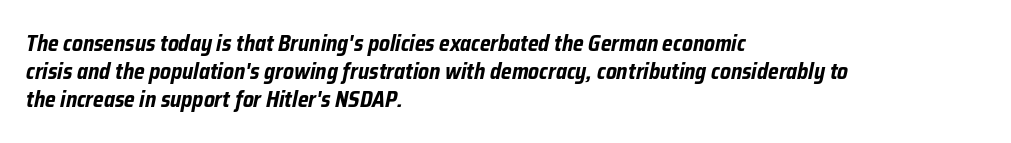
The image shows 22 px bold type, italic (leaning right); set left-aligned, normal line spacing (1.27x), normal letter spacing, not underlined.
